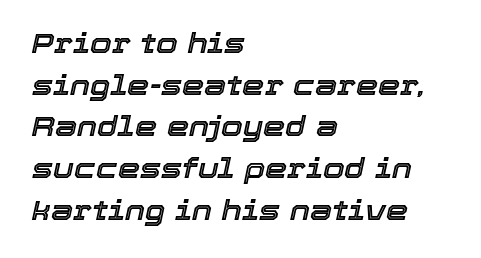
Q: Is the text italic (slanted)? A: Yes, it leans right by about 12 degrees.
Q: Is the text underlined? A: No.
Q: How is the paragraph aligned? A: Left-aligned.
Q: Is the spacing between letters normal or unusually wide? A: Normal.
Q: Is the spacing between lines tight, normal or loose? A: Normal.
Q: Width (condensed, normal, or wide)? A: Normal.
Q: x-height? A: Medium.
Q: Monospaced? A: No.
